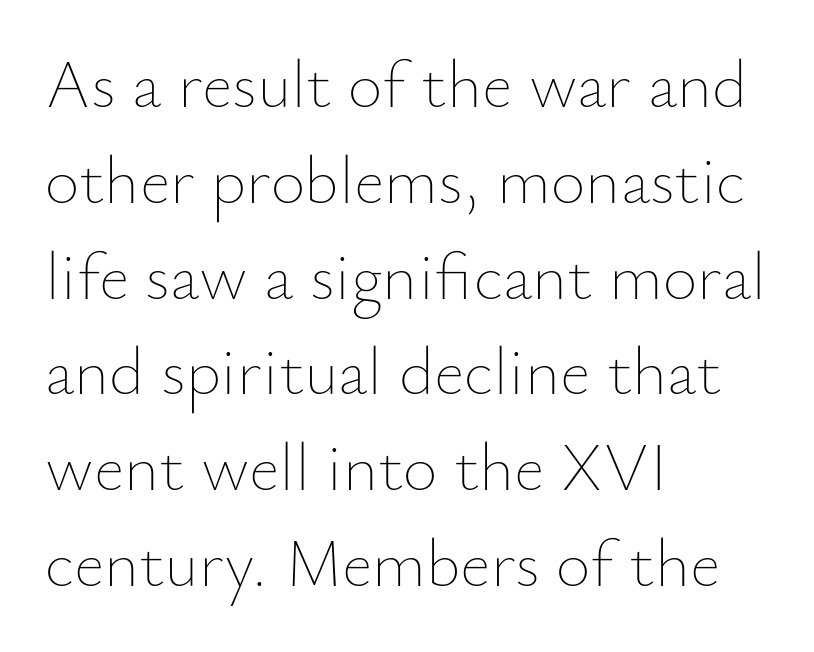
The letters stand upright; this is a roman face. The glyphs are unaccompanied by any horizontal stroke below them. Is this a fixed-width face? No — the glyphs have proportional, varying widths. Each stroke keeps to a modest, everyday thickness or less. The rows are spaced the way most documents space them. Horizontal alignment here is leftward, the default for most running prose.
